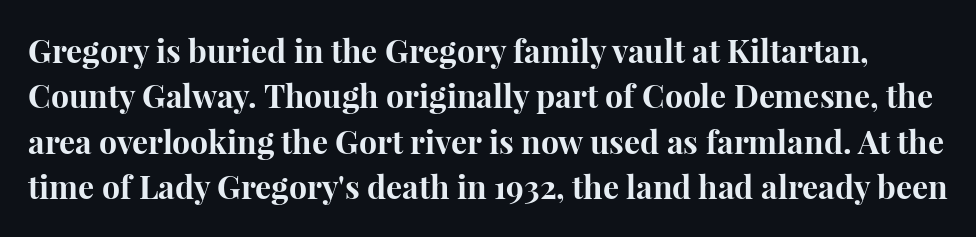
The image shows 32 px bold serif type, upright; set normal line spacing (1.42x), normal letter spacing, not underlined; high stroke contrast and a medium x-height.
